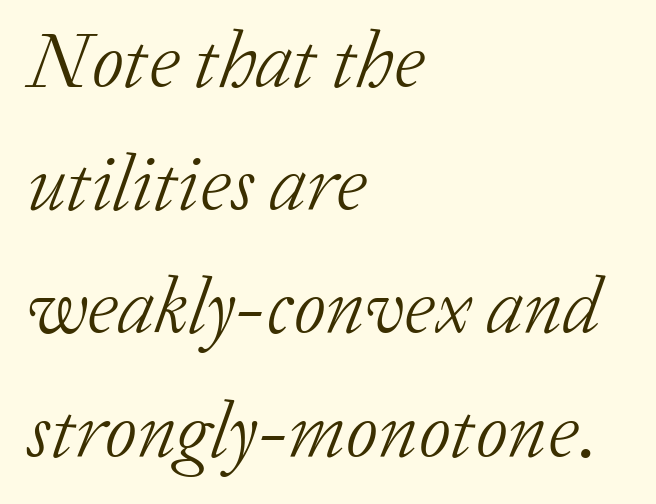
This rendering uses left alignment, leaving the right contour irregular. Bold? No — there's no thickening of the strokes. Serifs: yes, visible at the terminals of the letterforms. Descenders hang freely into open space. Reading down the column, the eye jumps a familiar distance to each next line. The rendering uses natural spacing where letterforms have individual widths.
